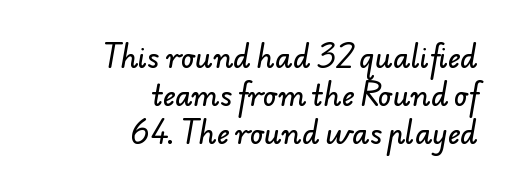
{"serif": "no", "width": "normal", "stroke_contrast": "low", "x_height": "small", "monospaced": "no", "underline": "no", "align": "right", "line_spacing": "normal", "line_spacing_ratio": 1.35, "letter_spacing": "normal", "letter_spacing_em": 0.0, "glyph_px": 28}
